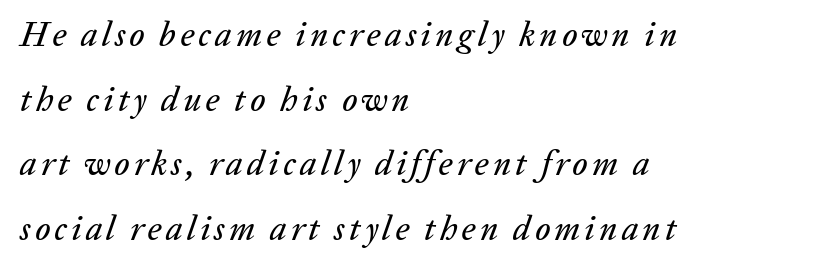
The image shows 34 px text type, italic (leaning right); set left-aligned, loose line spacing (1.9x), not underlined; low stroke contrast and a medium x-height.
